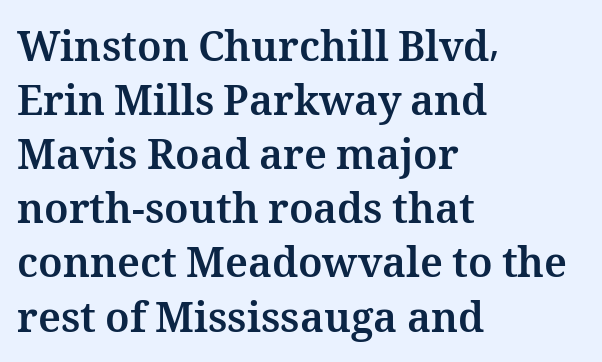
Character widths vary here, with narrow letters taking less room than wide ones. No italicization has been applied; the sample stays upright. The space directly below the letters is spotless. Regular leading. The rendering uses a bold face; every stroke is thick and dark. No extra tracking has been applied to these lines.
